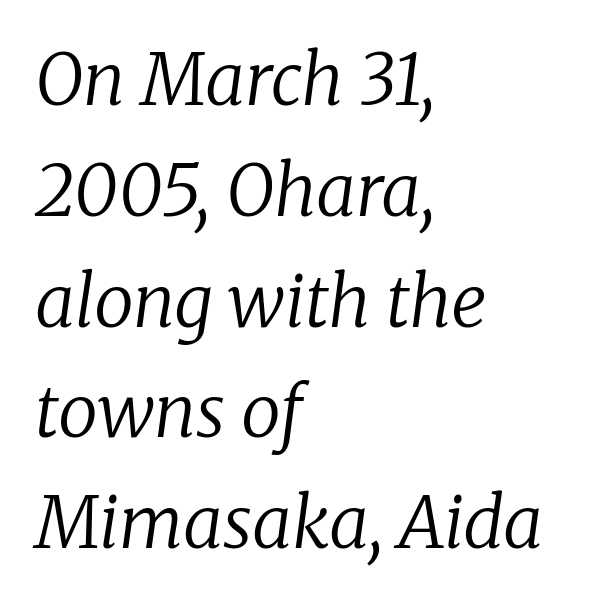
Q: Is the text bold? A: No.
Q: Is the text italic (slanted)? A: Yes, it leans right by about 8 degrees.
Q: Is the typeface a serif or a sans-serif typeface? A: Serif.
Q: Is the text underlined? A: No.
Q: How is the paragraph aligned? A: Left-aligned.
Q: Is the spacing between letters normal or unusually wide? A: Normal.
Q: Is the spacing between lines tight, normal or loose? A: Normal.
Q: Width (condensed, normal, or wide)? A: Normal.
Q: Stroke contrast? A: Low.
Q: x-height? A: Medium.
Q: Monospaced? A: No.
